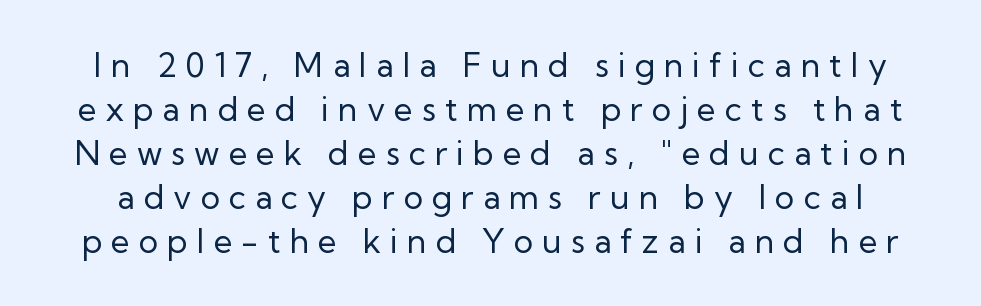
{"serif": "no", "italic": "no", "bold": "no", "weight": "regular", "width": "normal", "stroke_contrast": "low", "x_height": "medium", "monospaced": "no", "underline": "no", "line_spacing": "normal", "line_spacing_ratio": 1.33, "letter_spacing": "wide", "letter_spacing_em": 0.27, "glyph_px": 33}
